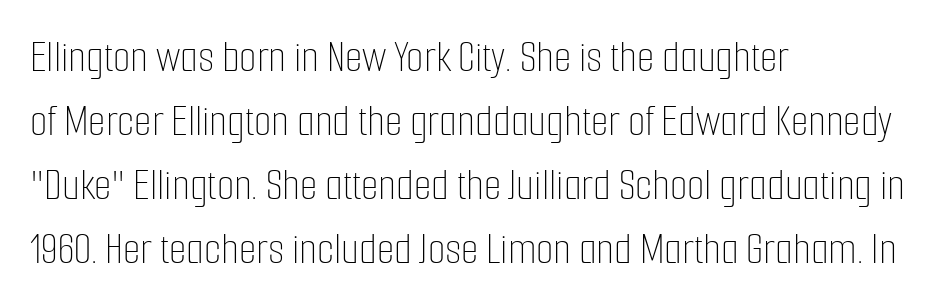
Q: Is the text bold? A: No.
Q: Is the text italic (slanted)? A: No, it is upright.
Q: Is the text underlined? A: No.
Q: How is the paragraph aligned? A: Left-aligned.
Q: Is the spacing between letters normal or unusually wide? A: Normal.
Q: Is the spacing between lines tight, normal or loose? A: Normal.
Q: Width (condensed, normal, or wide)? A: Condensed.
Q: Stroke contrast? A: Low.
Q: x-height? A: Medium.
Q: Monospaced? A: No.
